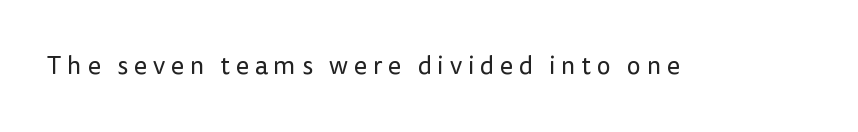
The image shows 25 px text type, upright; set unusually wide letter spacing (+0.23 em), not underlined.
